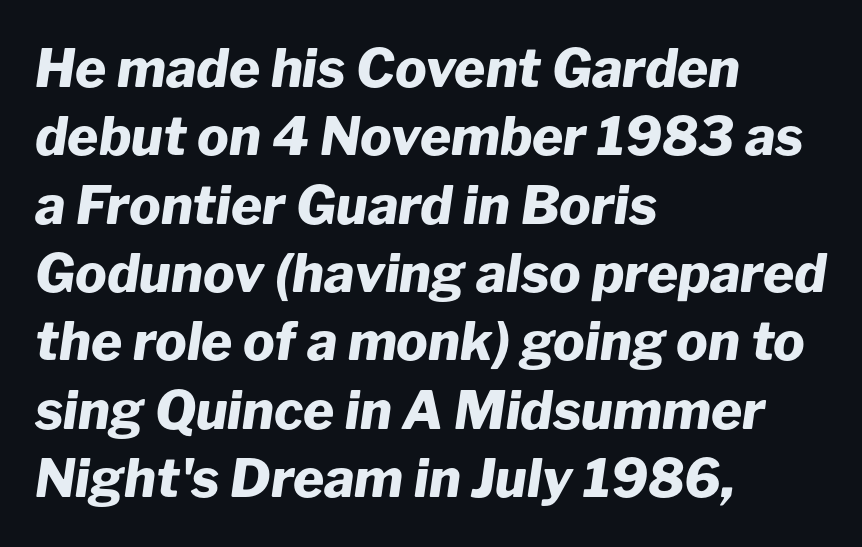
{"italic": "yes", "lean": "right", "slant_degrees": 8, "bold": "yes", "weight": "heavy", "width": "normal", "stroke_contrast": "low", "x_height": "medium", "monospaced": "no", "underline": "no", "align": "left", "line_spacing": "normal", "line_spacing_ratio": 1.29, "letter_spacing": "normal", "letter_spacing_em": 0.0, "glyph_px": 53}
